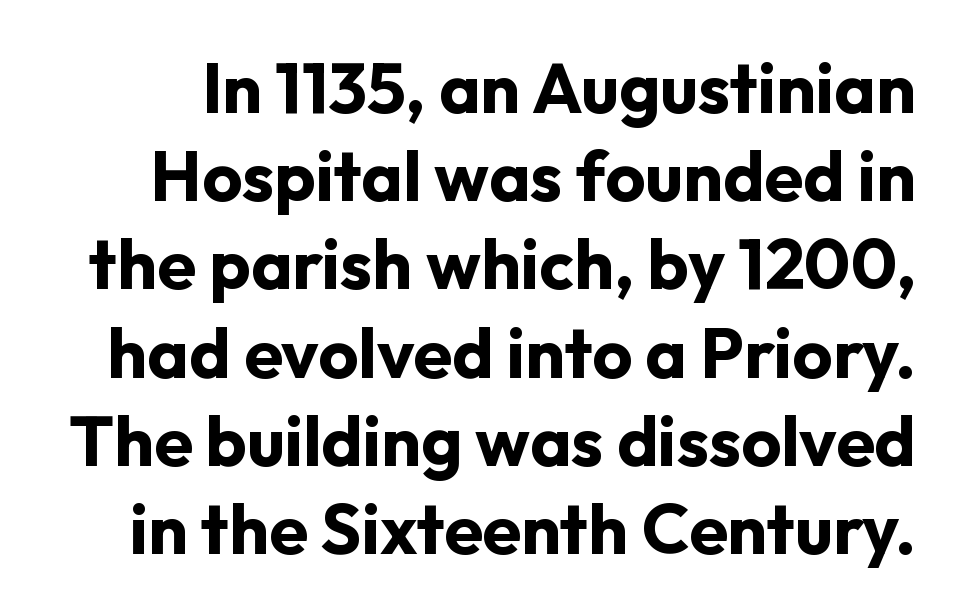
{"serif": "no", "italic": "no", "bold": "yes", "weight": "bold", "width": "normal", "stroke_contrast": "low", "x_height": "medium", "monospaced": "no", "underline": "no", "line_spacing": "normal", "line_spacing_ratio": 1.26, "letter_spacing": "normal", "letter_spacing_em": 0.0, "glyph_px": 70}
